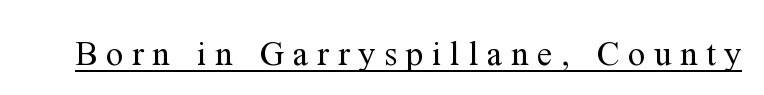
{"serif": "yes", "italic": "no", "bold": "no", "weight": "regular", "width": "normal", "stroke_contrast": "medium", "x_height": "medium", "monospaced": "no", "underline": "yes", "letter_spacing": "wide", "letter_spacing_em": 0.26, "glyph_px": 34}
